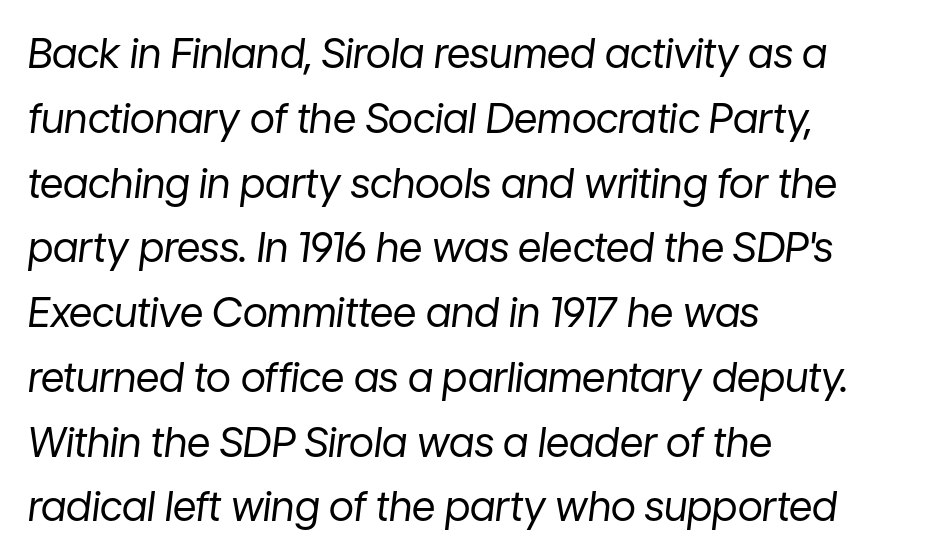
The image shows 41 px regular-weight type, italic (leaning right); set left-aligned, normal line spacing (1.58x), normal letter spacing, not underlined; low stroke contrast and a medium x-height.
